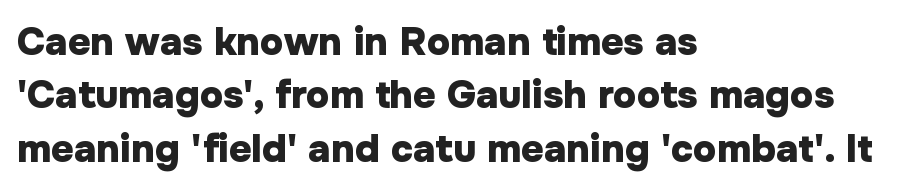
Q: Is the text bold? A: Yes.
Q: Is the text italic (slanted)? A: No, it is upright.
Q: Is the typeface a serif or a sans-serif typeface? A: Sans-serif.
Q: Is the text underlined? A: No.
Q: How is the paragraph aligned? A: Left-aligned.
Q: Is the spacing between letters normal or unusually wide? A: Normal.
Q: Is the spacing between lines tight, normal or loose? A: Normal.
Q: Width (condensed, normal, or wide)? A: Normal.
Q: Stroke contrast? A: Low.
Q: x-height? A: Medium.
Q: Monospaced? A: No.
